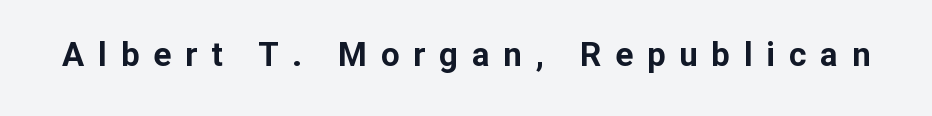
The image shows 33 px bold sans-serif type, upright; set unusually wide letter spacing (+0.42 em), not underlined; low stroke contrast and a medium x-height.
